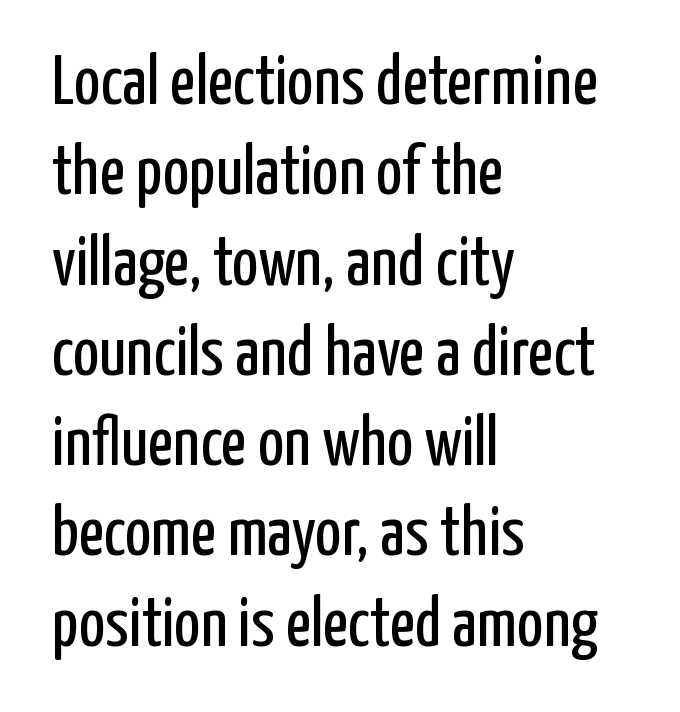
Q: Is the text bold? A: No.
Q: Is the text italic (slanted)? A: No, it is upright.
Q: Is the typeface a serif or a sans-serif typeface? A: Sans-serif.
Q: Is the text underlined? A: No.
Q: How is the paragraph aligned? A: Left-aligned.
Q: Is the spacing between letters normal or unusually wide? A: Normal.
Q: Is the spacing between lines tight, normal or loose? A: Normal.
Q: Width (condensed, normal, or wide)? A: Condensed.
Q: Stroke contrast? A: Low.
Q: x-height? A: Medium.
Q: Monospaced? A: No.
